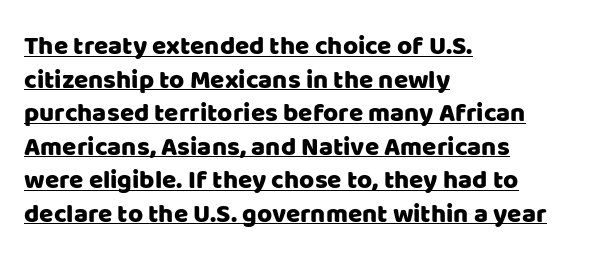
The image shows 26 px text type, upright; set left-aligned, normal line spacing (1.29x), normal letter spacing, underlined.
